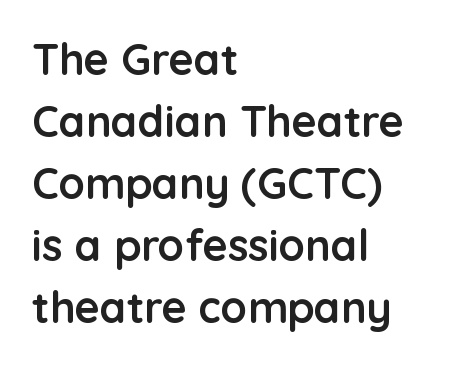
Caption: multi-line text, flush left, ragged right. The font is running at its bold setting. Italic? Not at all — the glyphs are vertical. Vertical spacing — default. Stroke terminals: plain, sans-serif. The rendering keeps characters at their native spacing.
